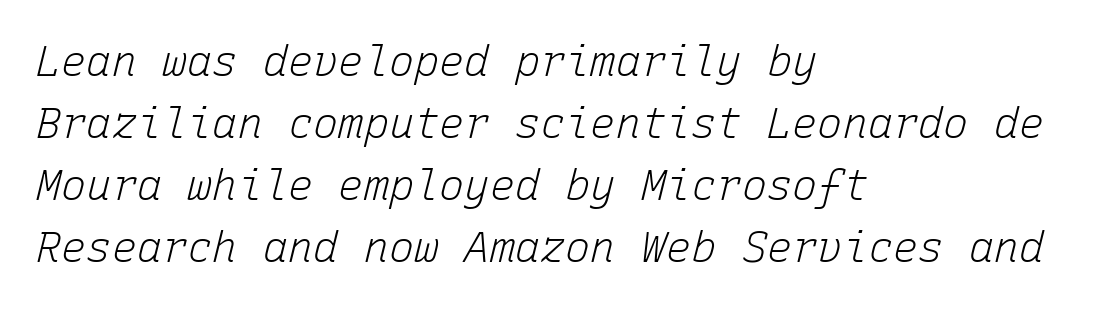
{"italic": "yes", "lean": "right", "slant_degrees": 15, "bold": "no", "weight": "light", "width": "normal", "stroke_contrast": "low", "x_height": "medium", "monospaced": "yes", "underline": "no", "align": "left", "line_spacing": "normal", "line_spacing_ratio": 1.48, "letter_spacing": "normal", "letter_spacing_em": 0.0, "glyph_px": 42}
